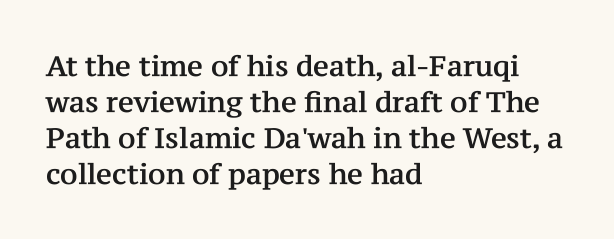
Q: Is the text italic (slanted)? A: No, it is upright.
Q: Is the typeface a serif or a sans-serif typeface? A: Serif.
Q: Is the text underlined? A: No.
Q: How is the paragraph aligned? A: Left-aligned.
Q: Is the spacing between letters normal or unusually wide? A: Normal.
Q: Is the spacing between lines tight, normal or loose? A: Normal.
Q: Width (condensed, normal, or wide)? A: Normal.
Q: Stroke contrast? A: Medium.
Q: x-height? A: Medium.
Q: Monospaced? A: No.
